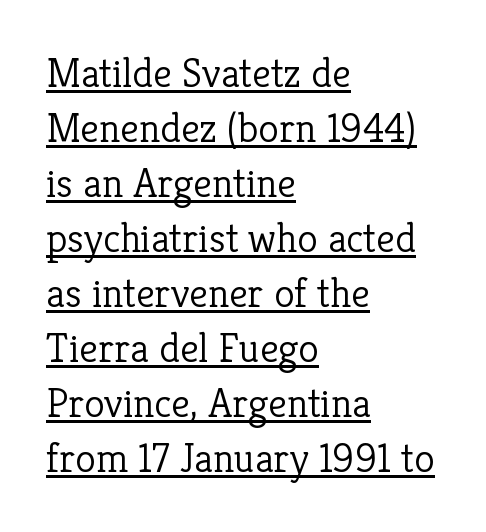
Q: Is the text bold? A: No.
Q: Is the text italic (slanted)? A: No, it is upright.
Q: Is the typeface a serif or a sans-serif typeface? A: Serif.
Q: Is the text underlined? A: Yes.
Q: How is the paragraph aligned? A: Left-aligned.
Q: Is the spacing between letters normal or unusually wide? A: Normal.
Q: Is the spacing between lines tight, normal or loose? A: Normal.
Q: Width (condensed, normal, or wide)? A: Normal.
Q: Stroke contrast? A: Low.
Q: x-height? A: Medium.
Q: Monospaced? A: No.
